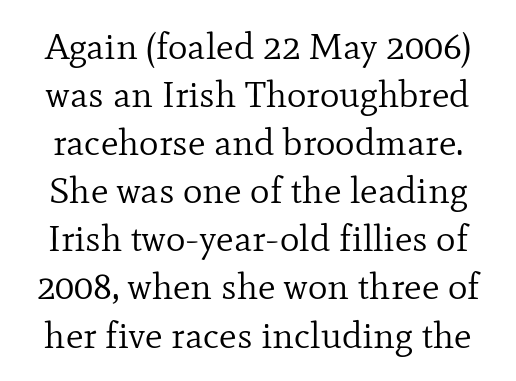
{"serif": "yes", "italic": "no", "bold": "no", "weight": "regular", "width": "normal", "stroke_contrast": "low", "x_height": "small", "monospaced": "no", "underline": "no", "line_spacing": "normal", "line_spacing_ratio": 1.3, "letter_spacing": "normal", "letter_spacing_em": 0.0, "glyph_px": 37}
